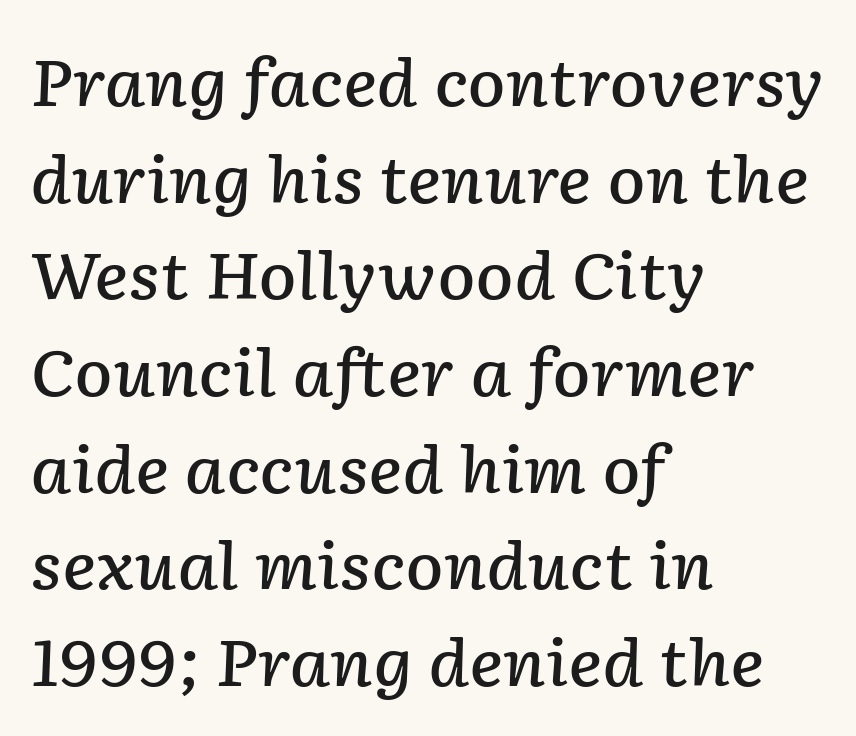
{"italic": "yes", "lean": "right", "slant_degrees": 2, "bold": "semi", "weight": "semibold", "width": "normal", "stroke_contrast": "low", "x_height": "medium", "monospaced": "no", "underline": "no", "align": "left", "line_spacing": "normal", "line_spacing_ratio": 1.51, "letter_spacing": "normal", "letter_spacing_em": 0.0, "glyph_px": 64}
